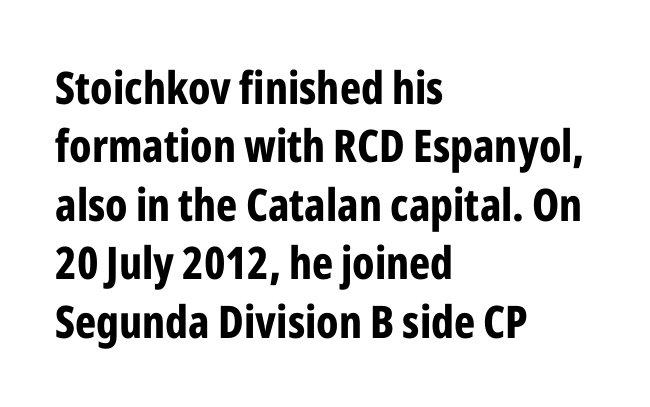
This is sans-serif lettering, the kind often seen on screens and signage. Is this a fixed-width face? No — the glyphs have proportional, varying widths. These lines carry a lot of weight — the face is fully bold. Baseline-to-baseline distance is the conventional proportion of letter height.
